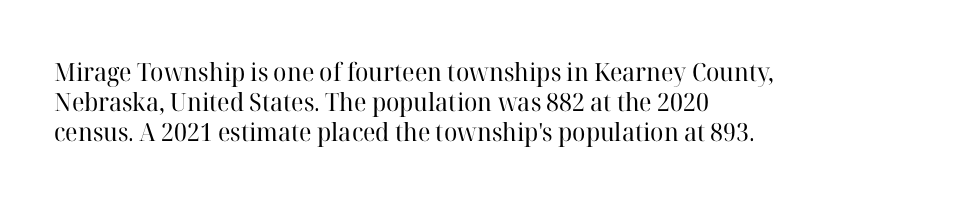
Q: Is the text bold? A: No.
Q: Is the text italic (slanted)? A: No, it is upright.
Q: Is the text underlined? A: No.
Q: How is the paragraph aligned? A: Left-aligned.
Q: Is the spacing between letters normal or unusually wide? A: Normal.
